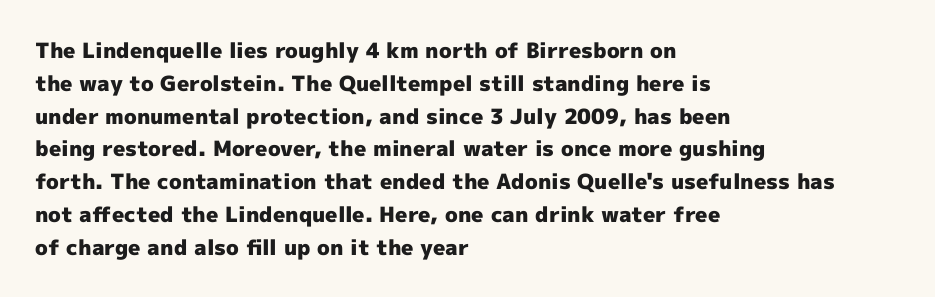
Weight check: bold — yes, fully. This rendering features lettering with no underline. This is the regular roman posture of the typeface. Is there much room between lines? A standard amount, neither cramped nor airy. No extra tracking has been applied to these lines. The rag falls on the right side of this text block.
